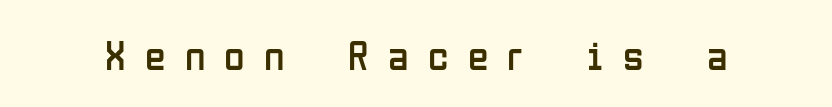
The image shows 42 px regular-weight, condensed sans-serif type, upright; set unusually wide letter spacing (+0.46 em), not underlined; low stroke contrast and a medium x-height.
